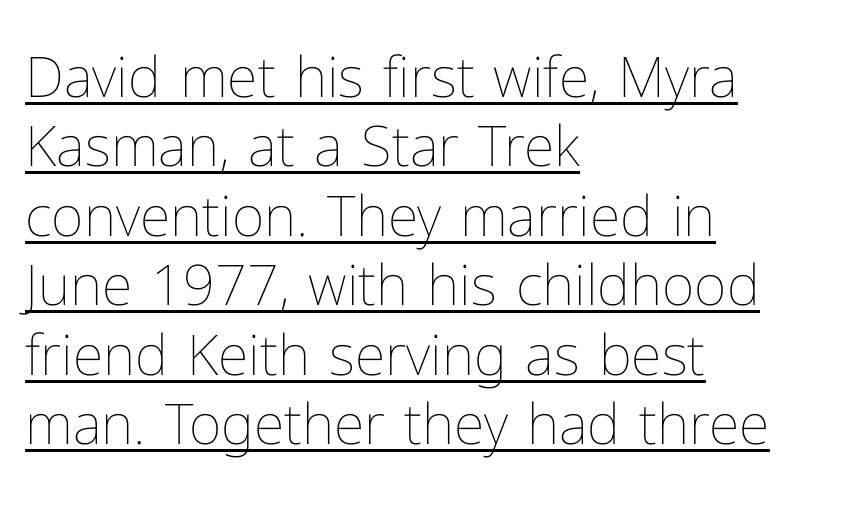
The image shows 56 px thin type, upright; set left-aligned, line spacing 1.24x, normal letter spacing, underlined; low stroke contrast and a medium x-height.
